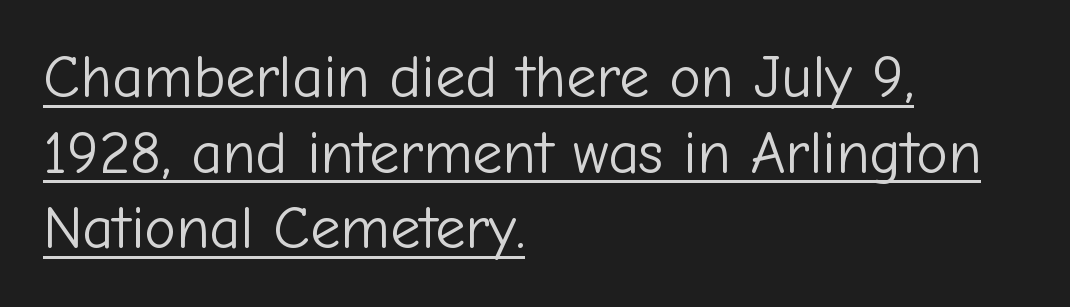
Q: Is the text bold? A: No.
Q: Is the text italic (slanted)? A: No, it is upright.
Q: Is the typeface a serif or a sans-serif typeface? A: Sans-serif.
Q: Is the text underlined? A: Yes.
Q: How is the paragraph aligned? A: Left-aligned.
Q: Is the spacing between letters normal or unusually wide? A: Normal.
Q: Is the spacing between lines tight, normal or loose? A: Normal.
Q: Width (condensed, normal, or wide)? A: Normal.
Q: Stroke contrast? A: Low.
Q: x-height? A: Medium.
Q: Monospaced? A: No.
